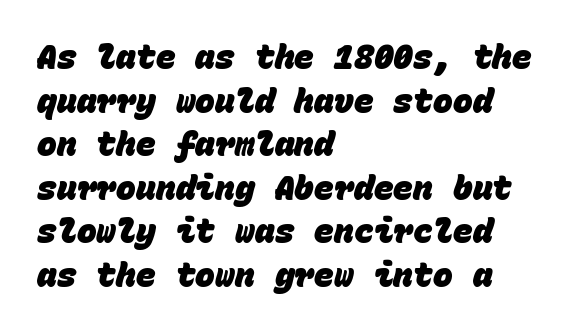
The image shows 33 px heavy sans-serif type, monospaced; set left-aligned, normal line spacing (1.32x), normal letter spacing, not underlined; low stroke contrast and a large x-height.
